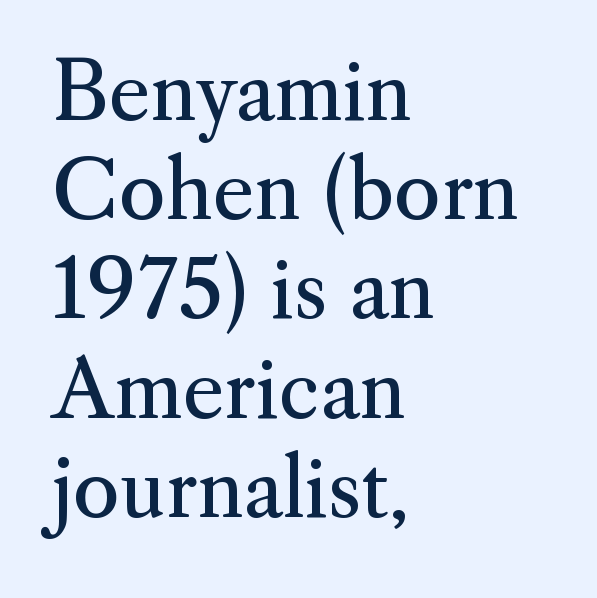
The baseline area is clear. The font family rendered here belongs to the serif group. The line texture is even and compact thanks to regular tracking. These lines are rendered in a variable-pitch font. Heaviness? Minimal to ordinary, like unemphasized prose.
